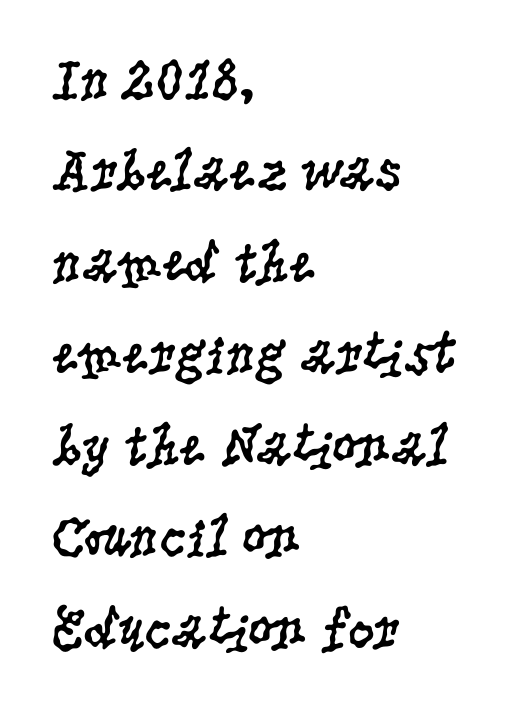
The image shows 59 px regular-weight, condensed serif type; set left-aligned, normal line spacing (1.55x), normal letter spacing, not underlined; low stroke contrast and a large x-height.
